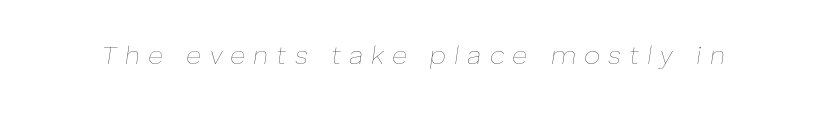
The image shows 26 px text type, italic (leaning right); set unusually wide letter spacing (+0.31 em), not underlined.
